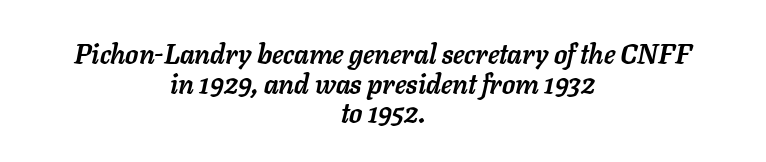
Q: Is the text bold? A: Yes.
Q: Is the text italic (slanted)? A: Yes, it leans right by about 11 degrees.
Q: Is the text underlined? A: No.
Q: How is the paragraph aligned? A: Centered.
Q: Is the spacing between letters normal or unusually wide? A: Normal.
Q: Is the spacing between lines tight, normal or loose? A: Tight.
